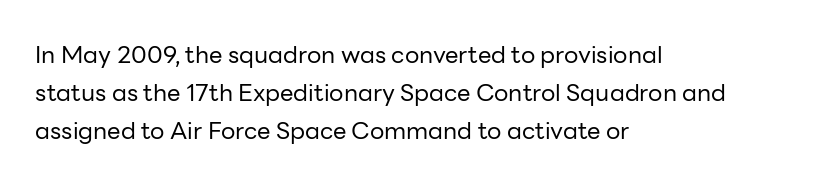
{"italic": "no", "bold": "no", "underline": "no", "align": "left", "line_spacing": "normal", "line_spacing_ratio": 1.59, "letter_spacing": "normal", "letter_spacing_em": 0.0, "glyph_px": 24}
